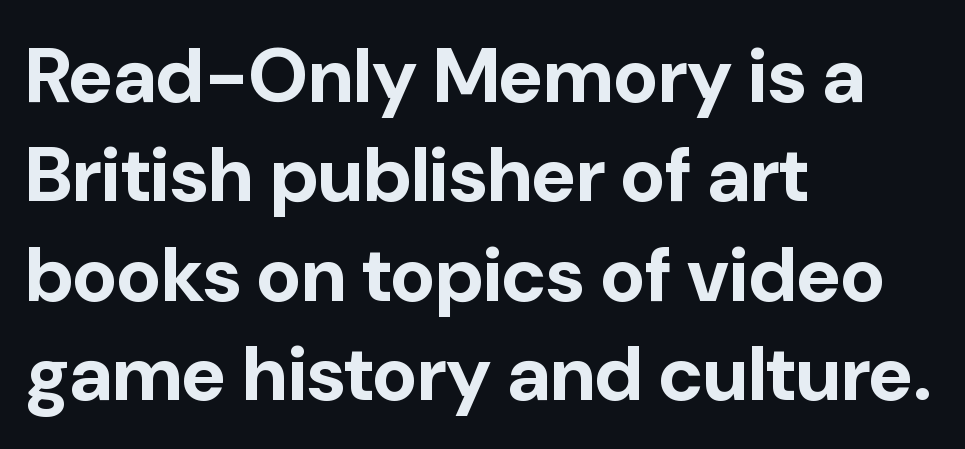
Letters rest on an invisible, unmarked baseline. The font is running at its bold setting. Students, note that the glyphs here touch the page at normal intervals. No italicization has been applied; the sample stays upright. Think of a printed novel: that variable character pitch is what you see here. A classic flush-left, rag-right setting is used for this passage.
